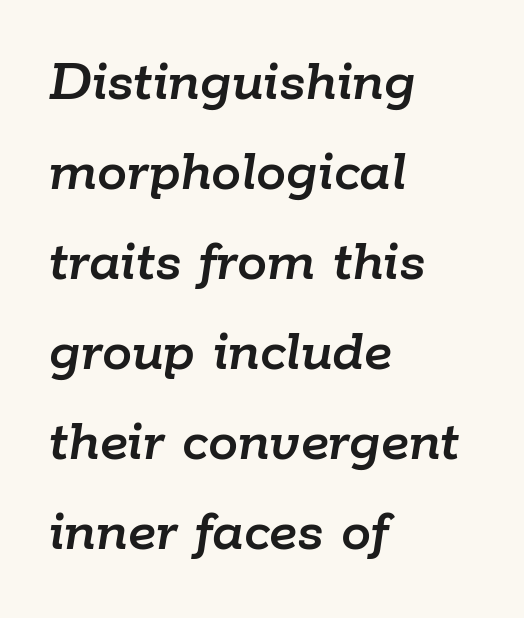
The passage shown has conventional tracking throughout. Descenders hang freely into open space. Spacing verdict: proportional, widths tailored to each character. The setting favours the left margin, as ordinary paragraphs usually do. There's an unmistakable incline to the writing here. Summary of vertical rhythm: regular, with standard interline spacing.
